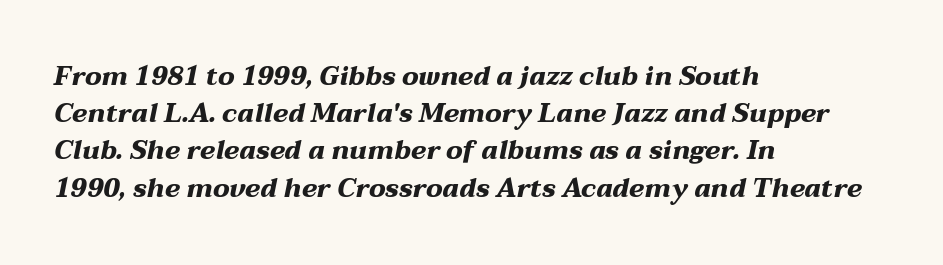
Q: Is the text bold? A: Yes.
Q: Is the text italic (slanted)? A: Yes, it leans right by about 12 degrees.
Q: Is the text underlined? A: No.
Q: How is the paragraph aligned? A: Left-aligned.
Q: Is the spacing between letters normal or unusually wide? A: Normal.
Q: Is the spacing between lines tight, normal or loose? A: Normal.
